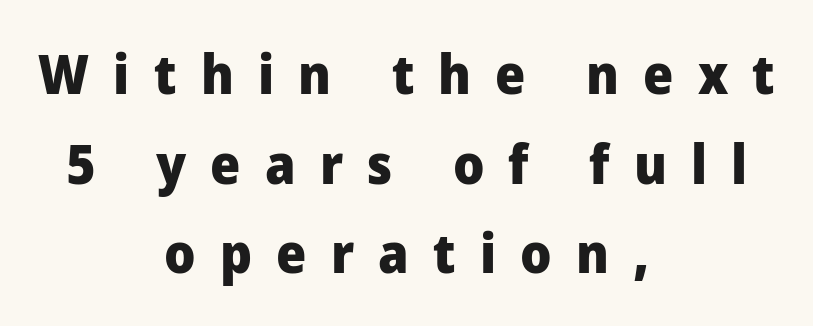
The image shows 55 px heavy sans-serif type, upright; set centered, normal line spacing (1.63x), unusually wide letter spacing (+0.44 em), not underlined; low stroke contrast and a medium x-height.
